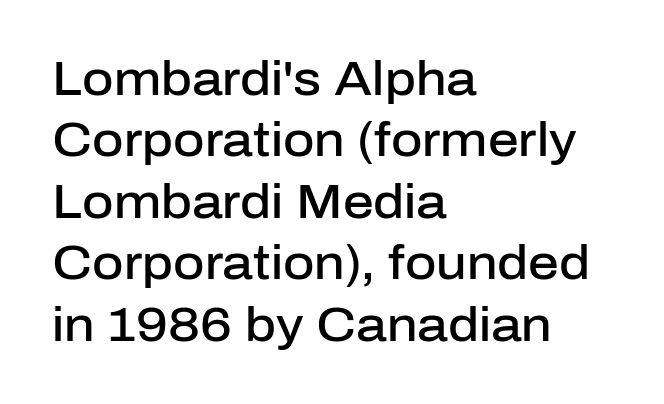
{"serif": "no", "italic": "no", "bold": "semi", "weight": "semibold", "width": "normal", "stroke_contrast": "low", "x_height": "medium", "monospaced": "no", "underline": "no", "align": "left", "line_spacing": "normal", "line_spacing_ratio": 1.28, "letter_spacing": "normal", "letter_spacing_em": 0.0, "glyph_px": 48}
